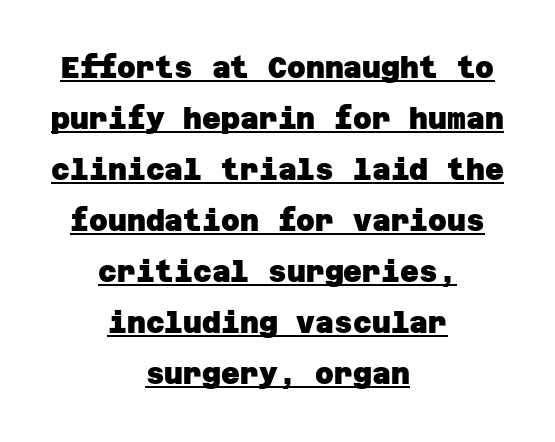
{"serif": "no", "bold": "yes", "weight": "heavy", "width": "normal", "stroke_contrast": "low", "x_height": "large", "underline": "yes", "align": "center", "line_spacing_ratio": 1.76, "letter_spacing": "normal", "letter_spacing_em": 0.0, "glyph_px": 29}
